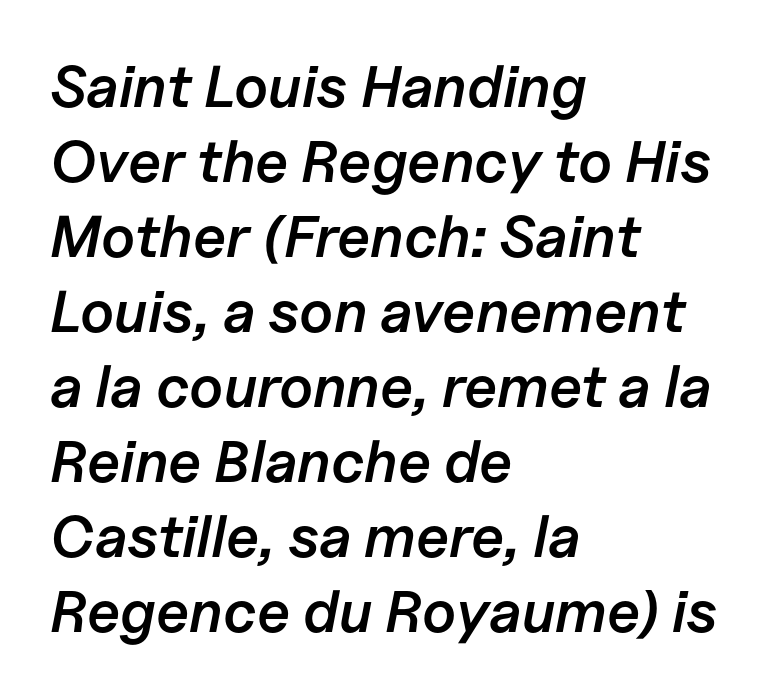
The image shows 59 px semibold type, italic (leaning right); set left-aligned, normal line spacing (1.27x), normal letter spacing, not underlined; low stroke contrast and a medium x-height.
